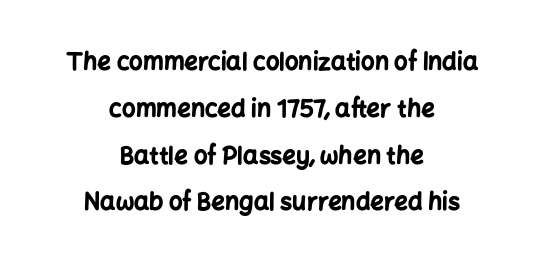
Q: Is the text bold? A: Yes.
Q: Is the text italic (slanted)? A: No, it is upright.
Q: Is the text underlined? A: No.
Q: How is the paragraph aligned? A: Centered.
Q: Is the spacing between letters normal or unusually wide? A: Normal.
Q: Is the spacing between lines tight, normal or loose? A: Loose.
